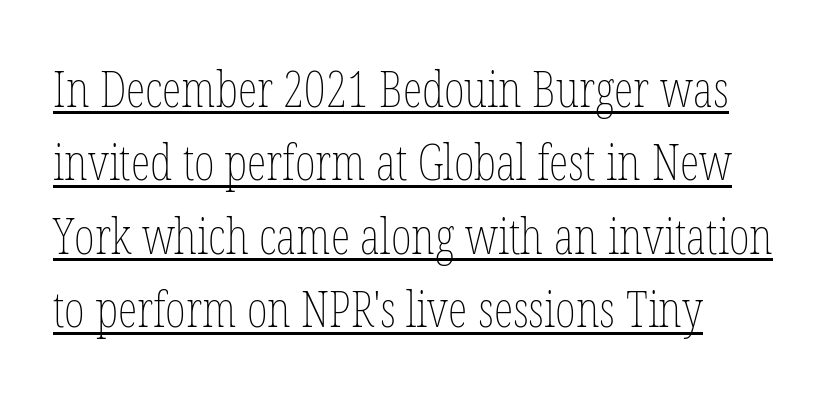
Successive baselines arrive at the customary interval. Here the designer chose a conventional face with non-uniform glyph widths. The lettering stays uniformly vertical, giving the passage a roman look. Does extra space separate the letters? No, they use regular spacing. Is the block centered? No — it sits flush against the left margin.
